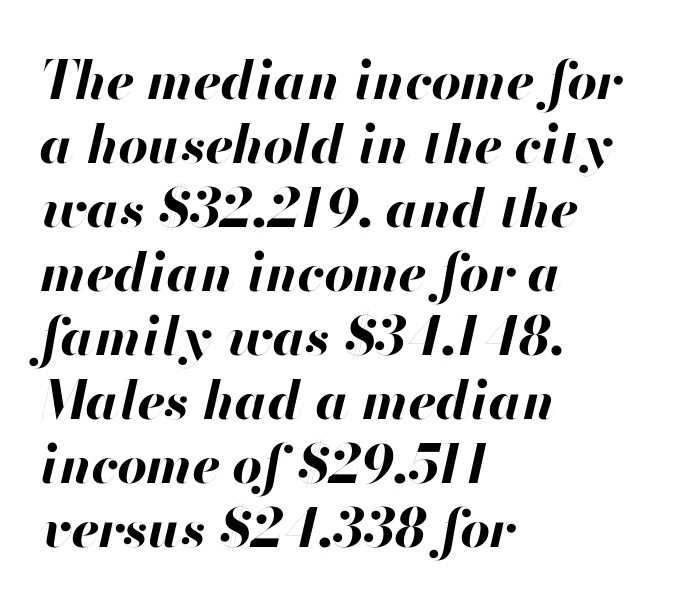
The face used here has a pronounced slope to its letters. The space directly below the letters is spotless. Caption: standard tracking, unaltered. Every row of glyphs begins at an identical x-position on the left. Chunky letters — that's bold for sure. These lines are rendered in a variable-pitch font.
